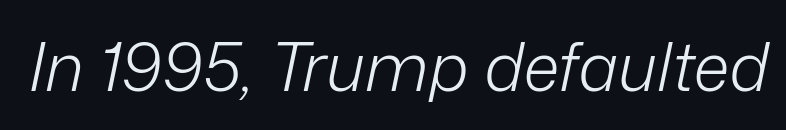
The type is set solid horizontally, with unmodified tracking. Here the designer chose a conventional face with non-uniform glyph widths. The space beneath each line is pristine and unruled. The passage shown leans; its letterforms are oblique. Stems here are at most as thick as an everyday book face.
